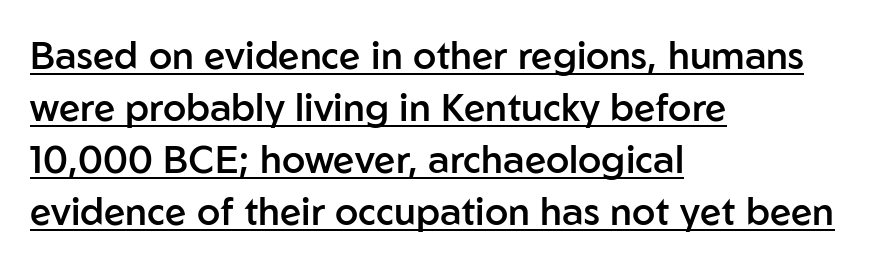
{"serif": "no", "italic": "no", "bold": "semi", "weight": "semibold", "width": "normal", "stroke_contrast": "low", "x_height": "medium", "monospaced": "no", "underline": "yes", "align": "left", "line_spacing": "normal", "line_spacing_ratio": 1.37, "letter_spacing": "normal", "letter_spacing_em": 0.0, "glyph_px": 38}
